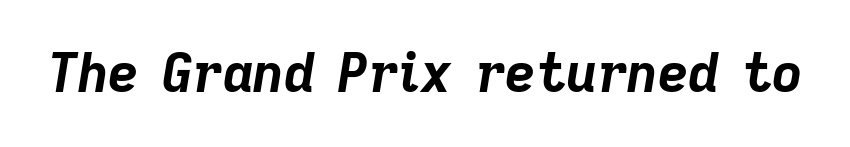
What stands out about the letter spacing? Nothing — it is the standard amount. When letters slant like this, we call the style italic. Glance below the letters and you will spot only blank space. These lines carry a lot of weight — the face is fully bold.
